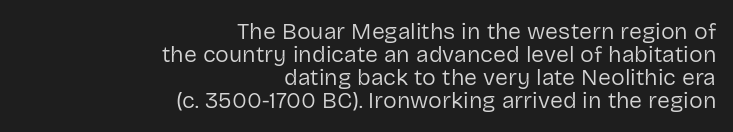
These lines are set flush right with a ragged left edge. How are the letters spaced? Ordinarily, with no added tracking. Each row of text sits above clean, open space. No chunkiness to these letters — they're not bold.
